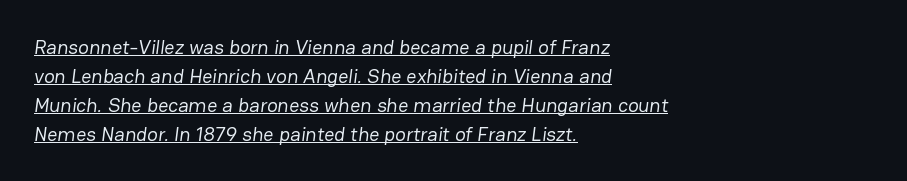
The image shows 20 px text type; set left-aligned, normal line spacing (1.45x), normal letter spacing, underlined.
